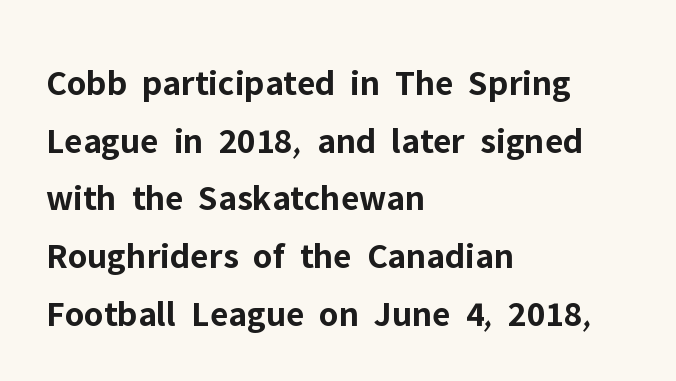
{"serif": "no", "italic": "no", "bold": "yes", "weight": "bold", "width": "normal", "stroke_contrast": "low", "x_height": "medium", "monospaced": "no", "underline": "no", "align": "left", "line_spacing": "normal", "line_spacing_ratio": 1.56, "letter_spacing": "normal", "letter_spacing_em": 0.0, "glyph_px": 37}
